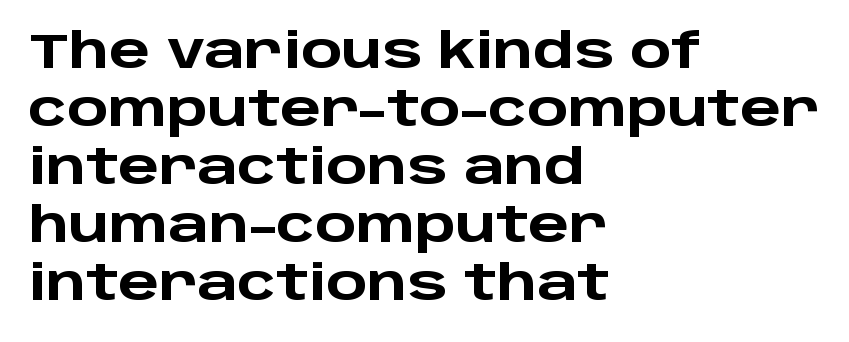
Visually the block forms a straight wall on the left and a jagged coastline on the right. The face used here has the dense, thick strokes of a bold. These lines are rendered in a variable-pitch font. Quick note: underline off. Ascenders rise straight up at ninety degrees.
